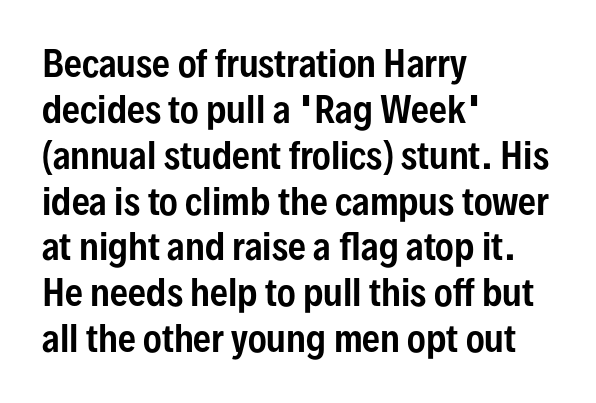
Does the leading feel generous? No, just average. Ordinary non-slanted type is in use. The face used here is rendered with its standard letterfit. Only glyphs here, with clear space below each row.
